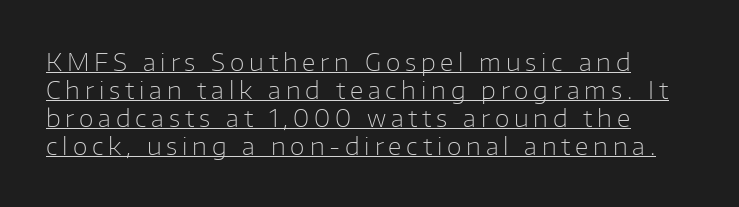
{"italic": "no", "bold": "no", "underline": "yes", "line_spacing_ratio": 1.16, "letter_spacing": "wide", "letter_spacing_em": 0.2, "glyph_px": 24}
